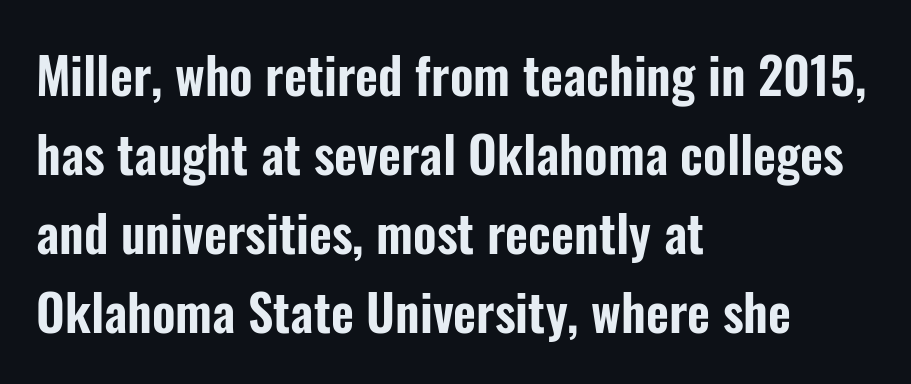
The image shows 50 px condensed sans-serif type, upright; set left-aligned, normal line spacing (1.58x), normal letter spacing, not underlined; low stroke contrast and a medium x-height.
